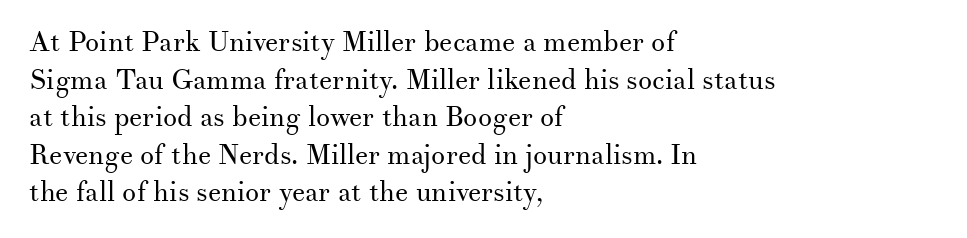
The image shows 28 px regular-weight serif type, upright; set left-aligned, normal line spacing (1.34x), normal letter spacing, not underlined; medium stroke contrast and a small x-height.
